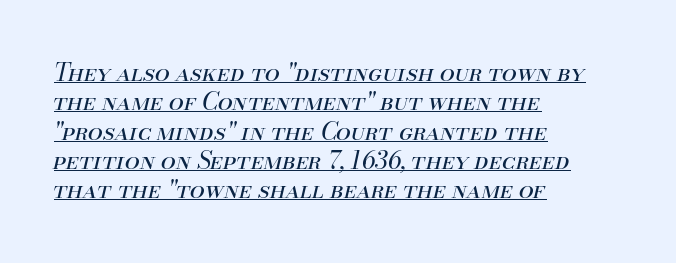
The image shows 24 px text type, italic (leaning right); set left-aligned, line spacing 1.22x, normal letter spacing, underlined.
